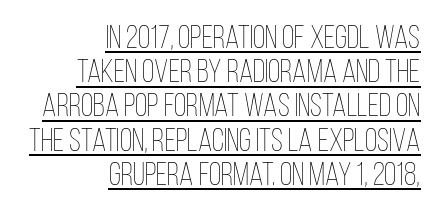
One glance says dense: line gaps are narrower than usual. Check the space under the baseline: a stroke is drawn there. The font sits on the lighter half of the weight spectrum, regular included. The axis of the letterforms is exactly vertical. Think of a printed novel: that variable character pitch is what you see here.
